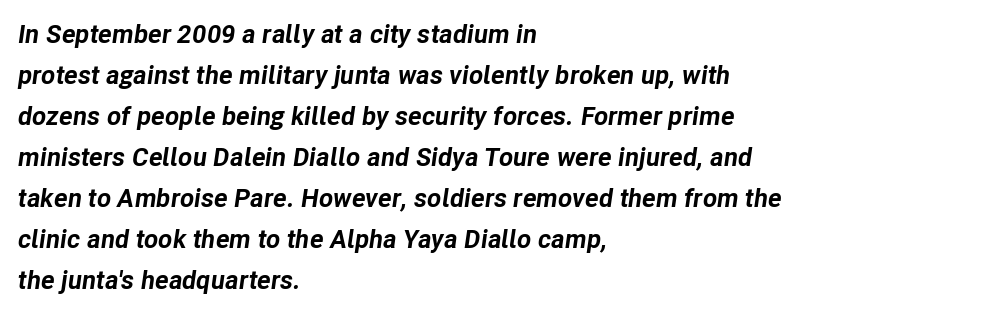
{"italic": "yes", "lean": "right", "slant_degrees": 8, "bold": "yes", "underline": "no", "align": "left", "line_spacing": "normal", "line_spacing_ratio": 1.58, "letter_spacing": "normal", "letter_spacing_em": 0.0, "glyph_px": 26}
